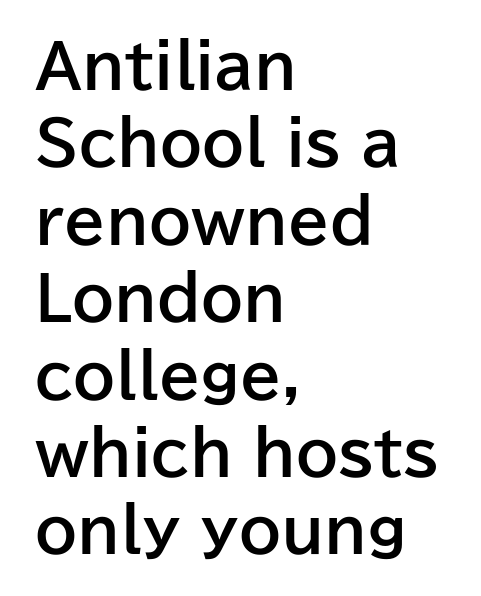
{"serif": "no", "italic": "no", "bold": "yes", "weight": "bold", "width": "normal", "stroke_contrast": "low", "x_height": "medium", "monospaced": "no", "underline": "no", "align": "left", "line_spacing": "normal", "line_spacing_ratio": 1.29, "letter_spacing": "normal", "letter_spacing_em": 0.0, "glyph_px": 60}
